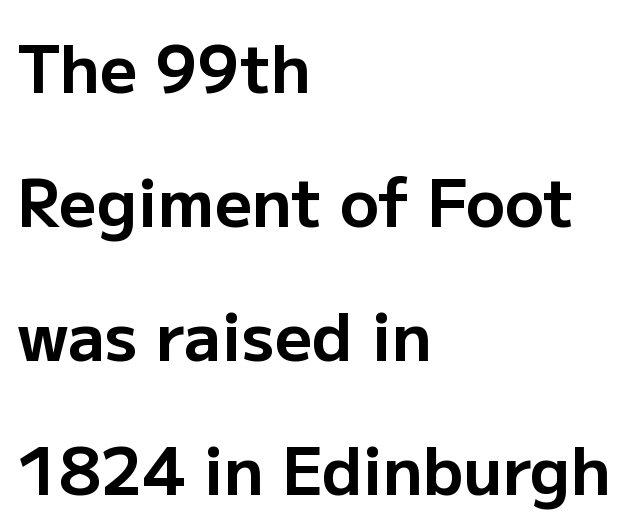
Serifs: no, the terminals of the letterforms are clean. Notice how thick the strokes are: this is what a full bold looks like. Every stem runs plumb, perpendicular to the baseline. Alignment: flush left.
